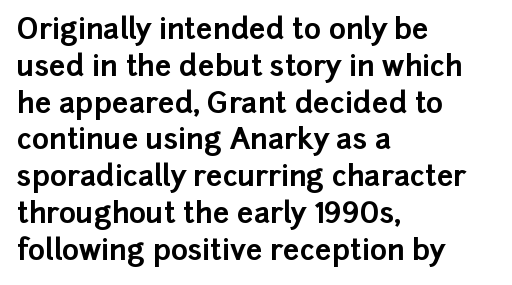
The image shows 29 px bold sans-serif type, upright; set left-aligned, normal line spacing (1.27x), normal letter spacing, not underlined; low stroke contrast and a medium x-height.
